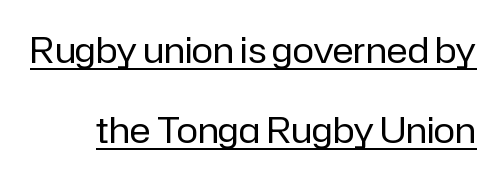
The image shows 36 px regular-weight sans-serif type, upright; set loose line spacing (2.21x), normal letter spacing, underlined; low stroke contrast and a medium x-height.
